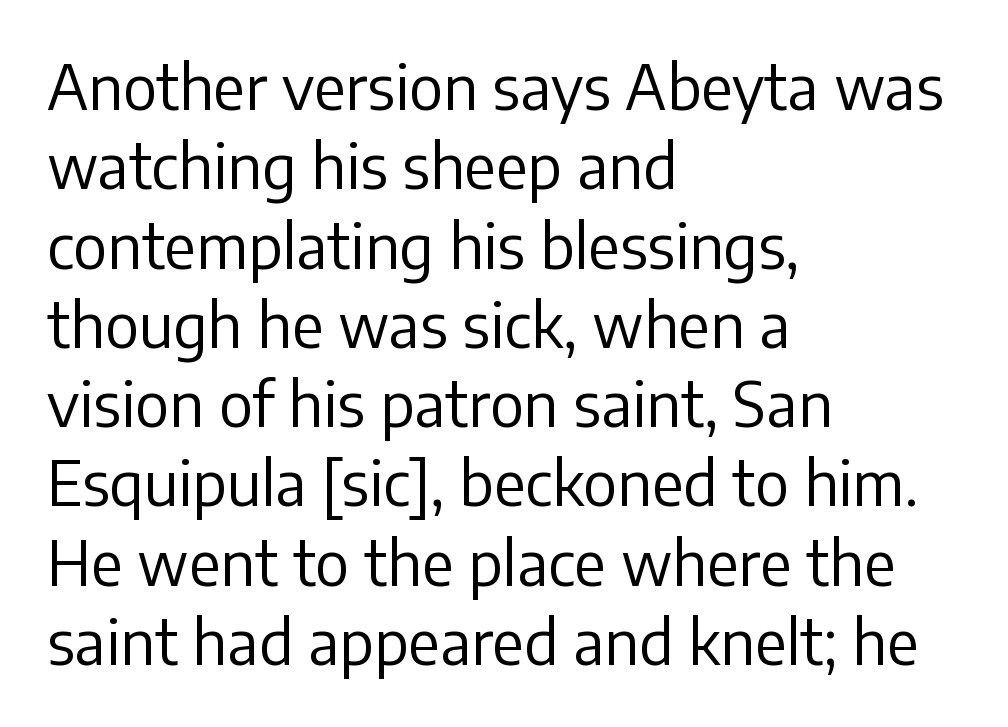
Underlining? Definitely not there. Spacing verdict: proportional, widths tailored to each character. Typographically, this falls in the sans-serif category. No italicization has been applied; the sample stays upright. Line starts are locked; line ends wander.
